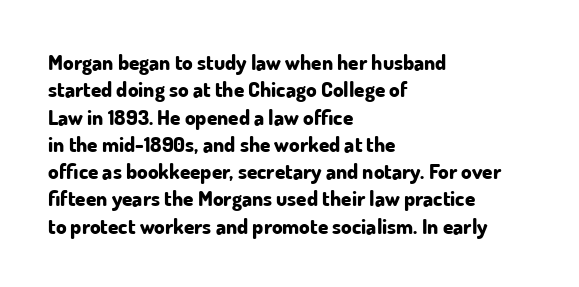
Q: Is the text bold? A: Yes.
Q: Is the text italic (slanted)? A: No, it is upright.
Q: Is the text underlined? A: No.
Q: How is the paragraph aligned? A: Left-aligned.
Q: Is the spacing between letters normal or unusually wide? A: Normal.
Q: Is the spacing between lines tight, normal or loose? A: Normal.
